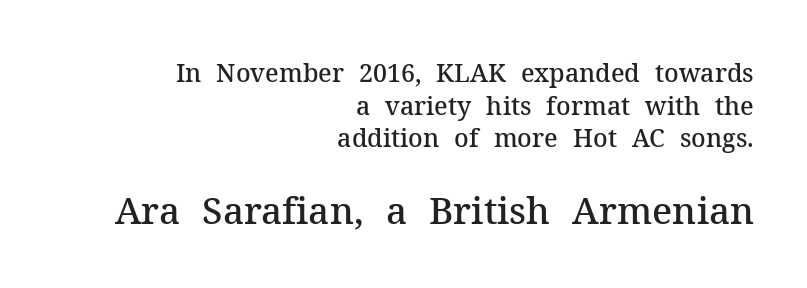
The image shows 37 px semibold serif type, upright; set right-aligned, normal line spacing (1.31x), normal letter spacing, not underlined; the second (bottom) block is 1.48x larger; medium stroke contrast and a medium x-height.
